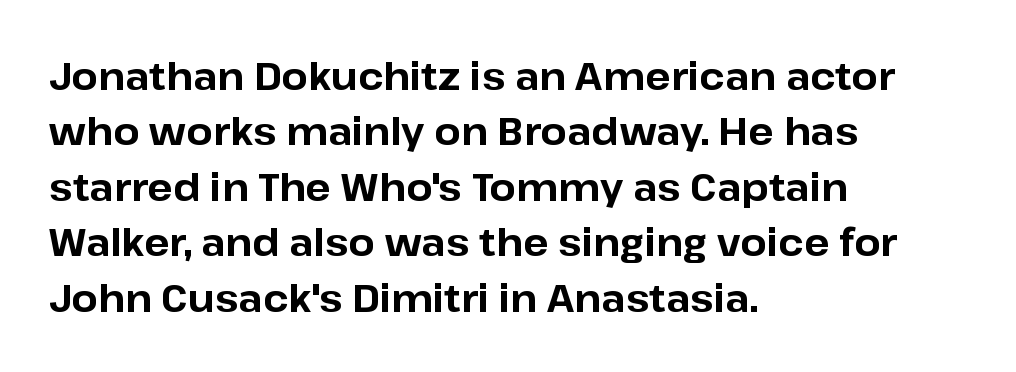
Q: Is the text bold? A: Yes.
Q: Is the text italic (slanted)? A: No, it is upright.
Q: Is the typeface a serif or a sans-serif typeface? A: Sans-serif.
Q: Is the text underlined? A: No.
Q: How is the paragraph aligned? A: Left-aligned.
Q: Is the spacing between letters normal or unusually wide? A: Normal.
Q: Is the spacing between lines tight, normal or loose? A: Normal.
Q: Width (condensed, normal, or wide)? A: Normal.
Q: Stroke contrast? A: Low.
Q: x-height? A: Medium.
Q: Monospaced? A: No.
